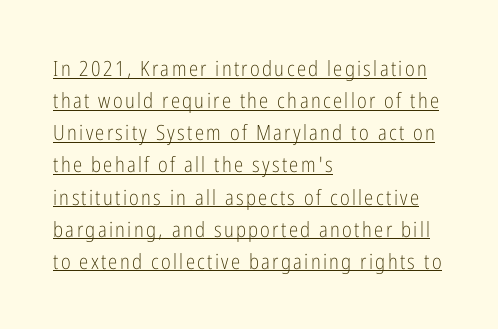
{"italic": "no", "bold": "no", "underline": "yes", "align": "left", "line_spacing": "normal", "line_spacing_ratio": 1.53, "glyph_px": 21}
